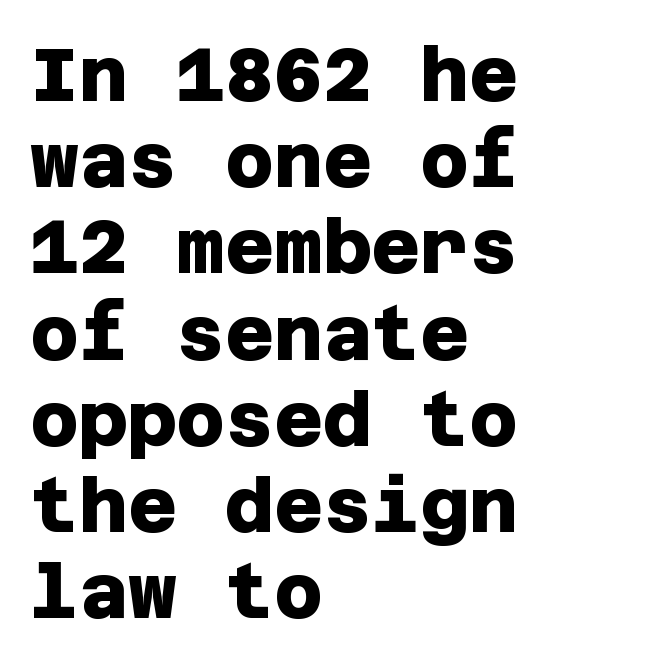
The image shows 75 px heavy sans-serif type; set left-aligned, tight line spacing (1.15x), normal letter spacing, not underlined; low stroke contrast and a large x-height.
